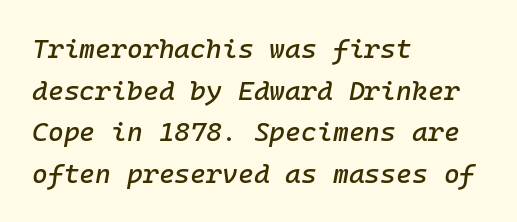
{"italic": "yes", "lean": "right", "slant_degrees": 10, "underline": "no", "align": "left", "line_spacing": "normal", "line_spacing_ratio": 1.54, "letter_spacing": "normal", "letter_spacing_em": 0.0, "glyph_px": 27}
